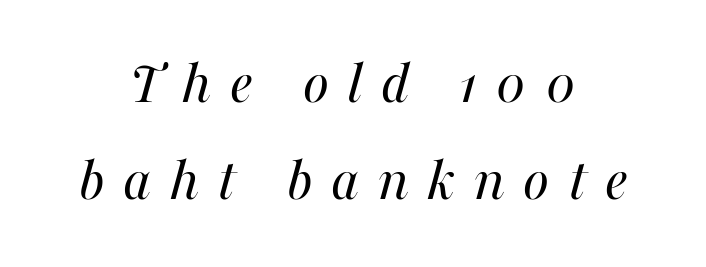
Q: Is the text bold? A: No.
Q: Is the text italic (slanted)? A: Yes, it leans right by about 16 degrees.
Q: Is the text underlined? A: No.
Q: How is the paragraph aligned? A: Centered.
Q: Is the spacing between letters normal or unusually wide? A: Unusually wide.
Q: Is the spacing between lines tight, normal or loose? A: Normal.
Q: Width (condensed, normal, or wide)? A: Normal.
Q: Stroke contrast? A: Medium.
Q: x-height? A: Medium.
Q: Monospaced? A: No.
